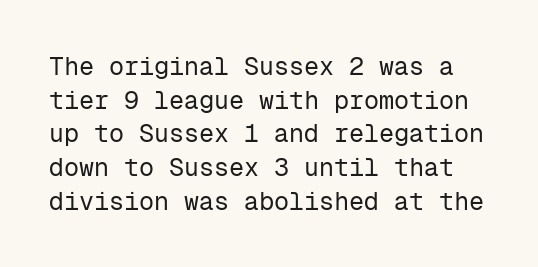
Honestly, there is no underline to notice here at all. These lines were composed using upright roman letters. Rows of type keep a routine distance in the vertical direction. No letter is thick-stroked: the sample isn't bold. You could call the tracking neutral — neither tight nor loose.
